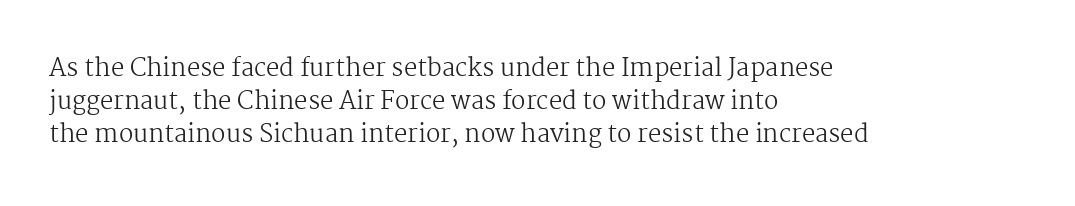
Q: Is the text bold? A: No.
Q: Is the text italic (slanted)? A: No, it is upright.
Q: Is the text underlined? A: No.
Q: How is the paragraph aligned? A: Left-aligned.
Q: Is the spacing between letters normal or unusually wide? A: Normal.
Q: Is the spacing between lines tight, normal or loose? A: Normal.
